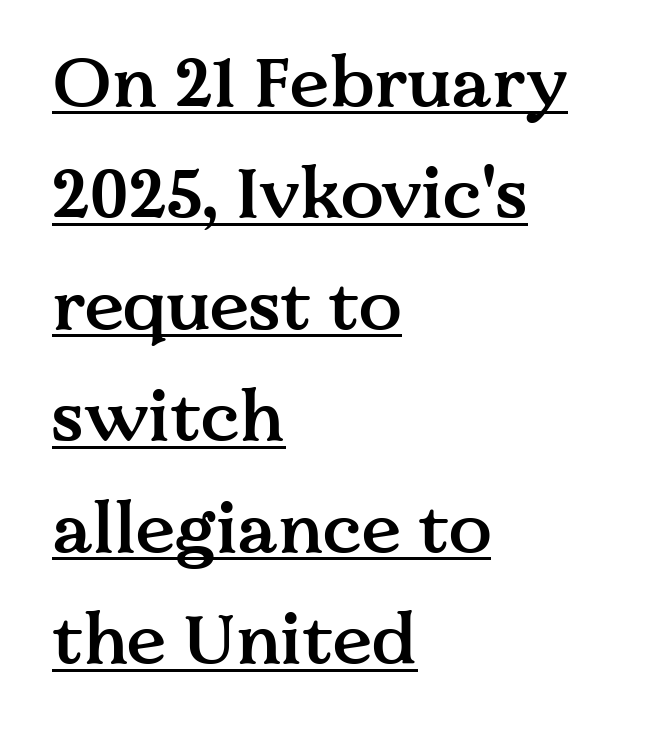
Spacing verdict: proportional, widths tailored to each character. Short note: letters normally spaced. This sample keeps an unexceptional amount of space between lines. Strokes here are thickened, but only to semibold level.
